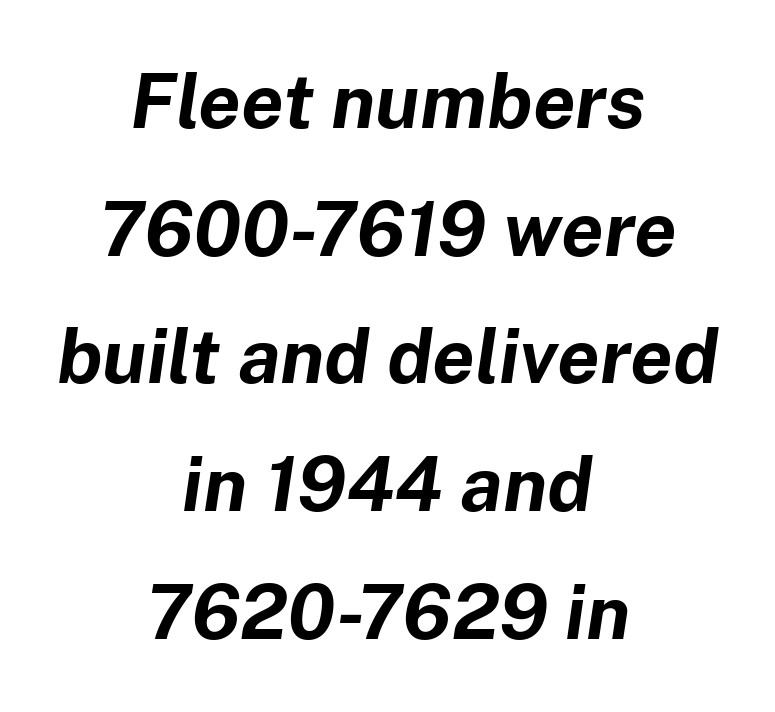
The image shows 76 px bold type, italic (leaning right); set centered, normal line spacing (1.68x), normal letter spacing, not underlined; low stroke contrast and a medium x-height.
